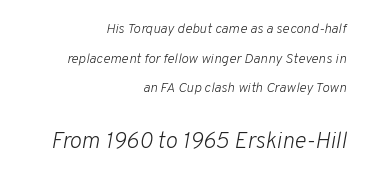
Q: Is the text bold? A: No.
Q: Is the text italic (slanted)? A: Yes, it leans right by about 10 degrees.
Q: Is the text underlined? A: No.
Q: How is the paragraph aligned? A: Right-aligned.
Q: Is the spacing between letters normal or unusually wide? A: Normal.
Q: Is the spacing between lines tight, normal or loose? A: Loose.
Q: Which block of text is set in a larger size, the first (top) or the second (bottom)? A: The second (bottom) one.
